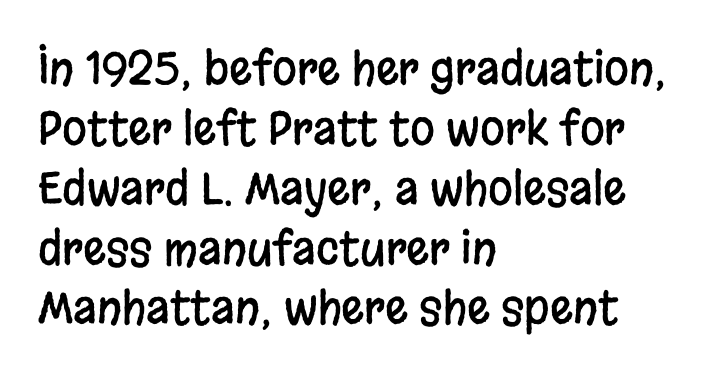
The image shows 45 px condensed sans-serif type, upright; set left-aligned, normal line spacing (1.33x), normal letter spacing, not underlined; low stroke contrast and a large x-height.
